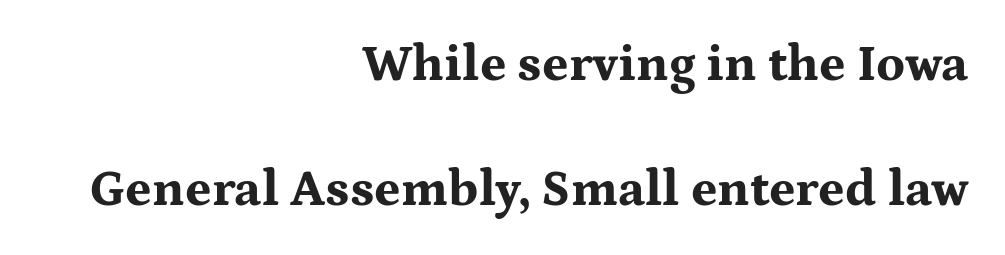
{"serif": "yes", "italic": "no", "bold": "yes", "weight": "bold", "width": "wide", "stroke_contrast": "medium", "x_height": "medium", "monospaced": "no", "underline": "no", "align": "right", "line_spacing": "loose", "line_spacing_ratio": 2.45, "letter_spacing": "normal", "letter_spacing_em": 0.0, "glyph_px": 51}
